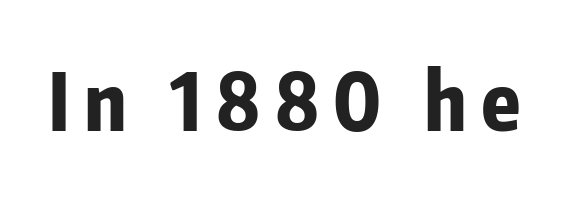
Q: Is the text bold? A: Yes.
Q: Is the text italic (slanted)? A: No, it is upright.
Q: Is the typeface a serif or a sans-serif typeface? A: Sans-serif.
Q: Is the text underlined? A: No.
Q: Width (condensed, normal, or wide)? A: Condensed.
Q: Stroke contrast? A: Low.
Q: x-height? A: Medium.
Q: Monospaced? A: No.
